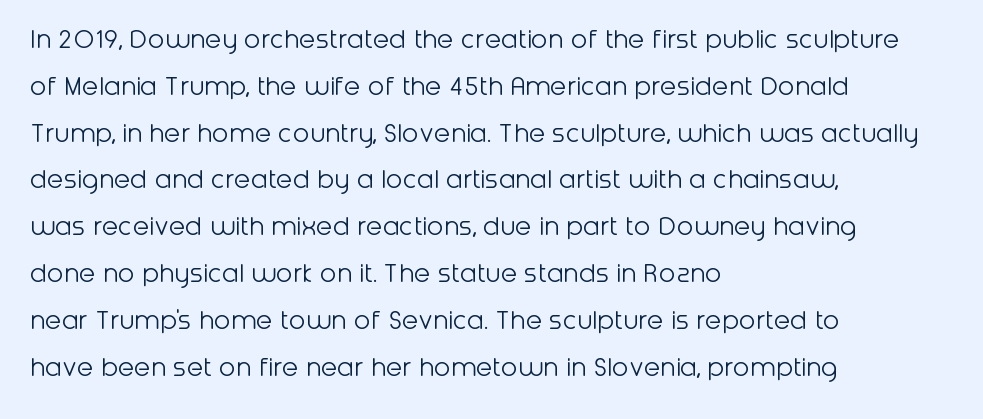
Q: Is the text bold? A: No.
Q: Is the text italic (slanted)? A: No, it is upright.
Q: Is the typeface a serif or a sans-serif typeface? A: Sans-serif.
Q: Is the text underlined? A: No.
Q: How is the paragraph aligned? A: Left-aligned.
Q: Is the spacing between letters normal or unusually wide? A: Normal.
Q: Is the spacing between lines tight, normal or loose? A: Normal.
Q: Width (condensed, normal, or wide)? A: Normal.
Q: Stroke contrast? A: Low.
Q: x-height? A: Medium.
Q: Monospaced? A: No.
